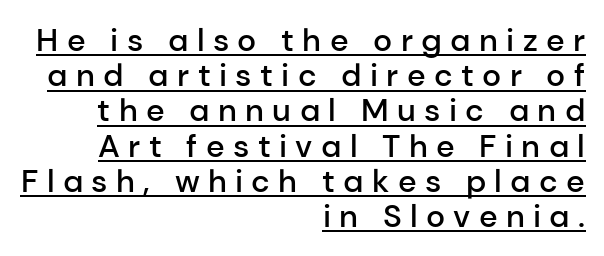
The image shows 32 px semibold sans-serif type, upright; set right-aligned, tight line spacing (1.1x), unusually wide letter spacing (+0.26 em), underlined; low stroke contrast and a medium x-height.
